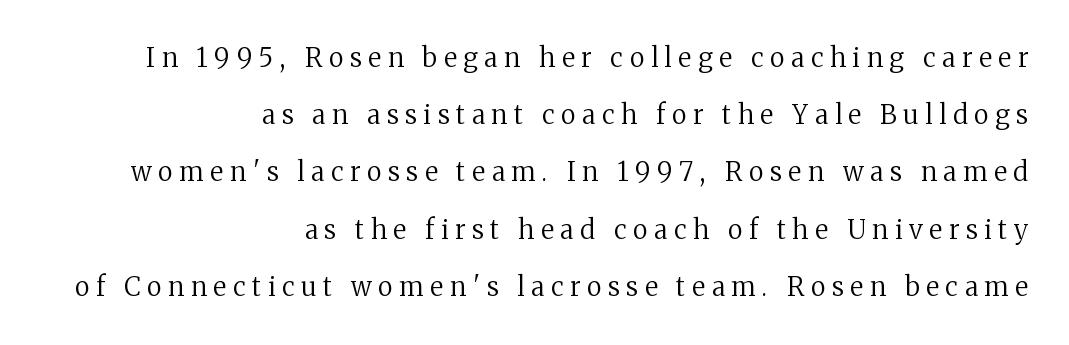
Q: Is the text bold? A: No.
Q: Is the text italic (slanted)? A: No, it is upright.
Q: Is the text underlined? A: No.
Q: How is the paragraph aligned? A: Right-aligned.
Q: Is the spacing between letters normal or unusually wide? A: Unusually wide.
Q: Is the spacing between lines tight, normal or loose? A: Loose.
